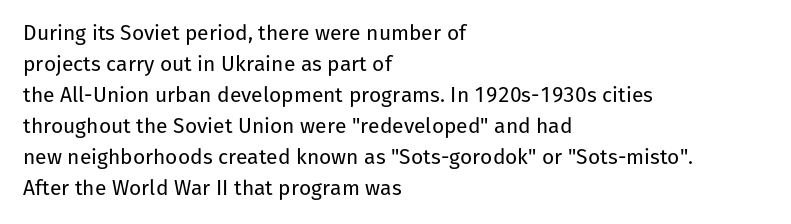
No chunkiness to these letters — they're not bold. The area under the type is left untouched. This rendering uses left alignment, leaving the right contour irregular. The font's upright variant was chosen for this text. Compared with typical body copy, the letter spacing here is the same.
